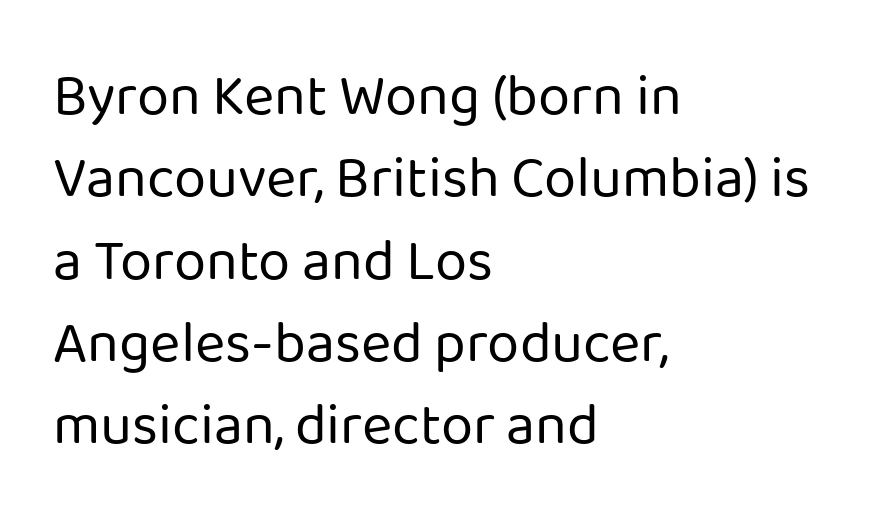
{"serif": "no", "italic": "no", "bold": "no", "weight": "regular", "width": "normal", "stroke_contrast": "low", "x_height": "medium", "monospaced": "no", "underline": "no", "align": "left", "line_spacing": "normal", "line_spacing_ratio": 1.42, "letter_spacing": "normal", "letter_spacing_em": 0.0, "glyph_px": 58}
